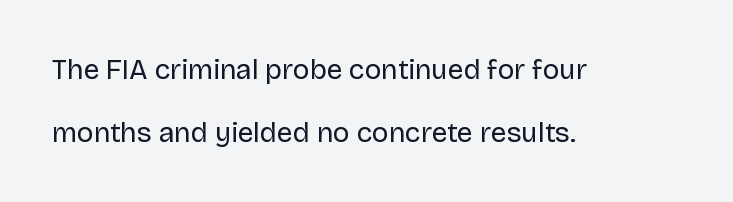
Q: Is the text bold? A: No.
Q: Is the text italic (slanted)? A: No, it is upright.
Q: Is the typeface a serif or a sans-serif typeface? A: Sans-serif.
Q: Is the text underlined? A: No.
Q: How is the paragraph aligned? A: Left-aligned.
Q: Is the spacing between letters normal or unusually wide? A: Normal.
Q: Is the spacing between lines tight, normal or loose? A: Loose.
Q: Width (condensed, normal, or wide)? A: Normal.
Q: Stroke contrast? A: Low.
Q: x-height? A: Large.
Q: Monospaced? A: No.
